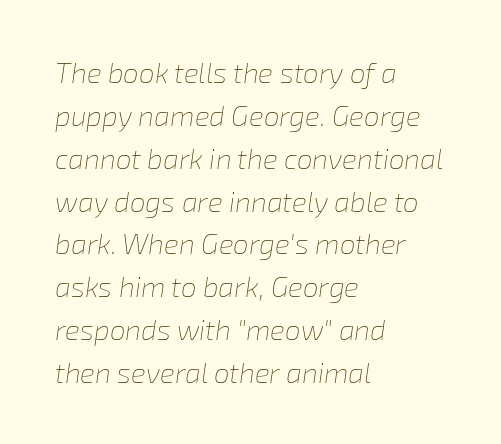
{"italic": "yes", "lean": "right", "slant_degrees": 8, "bold": "no", "weight": "thin", "width": "normal", "stroke_contrast": "low", "x_height": "medium", "monospaced": "no", "underline": "no", "align": "left", "line_spacing": "normal", "line_spacing_ratio": 1.53, "letter_spacing": "normal", "letter_spacing_em": 0.0, "glyph_px": 28}
